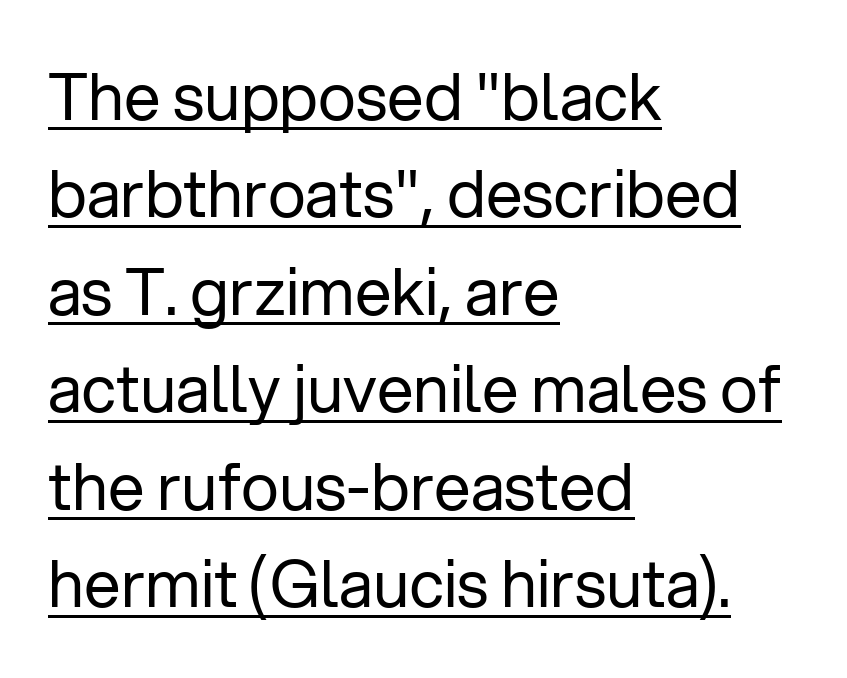
The image shows 65 px regular-weight sans-serif type, upright; set left-aligned, normal line spacing (1.5x), normal letter spacing, underlined; low stroke contrast and a medium x-height.
